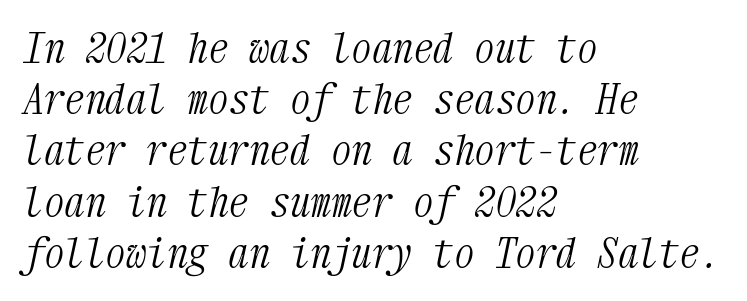
Q: Is the text bold? A: No.
Q: Is the text italic (slanted)? A: Yes, it leans right by about 12 degrees.
Q: Is the typeface a serif or a sans-serif typeface? A: Serif.
Q: Is the text underlined? A: No.
Q: How is the paragraph aligned? A: Left-aligned.
Q: Is the spacing between letters normal or unusually wide? A: Normal.
Q: Is the spacing between lines tight, normal or loose? A: Normal.
Q: Width (condensed, normal, or wide)? A: Condensed.
Q: Stroke contrast? A: Medium.
Q: x-height? A: Medium.
Q: Monospaced? A: Yes.
